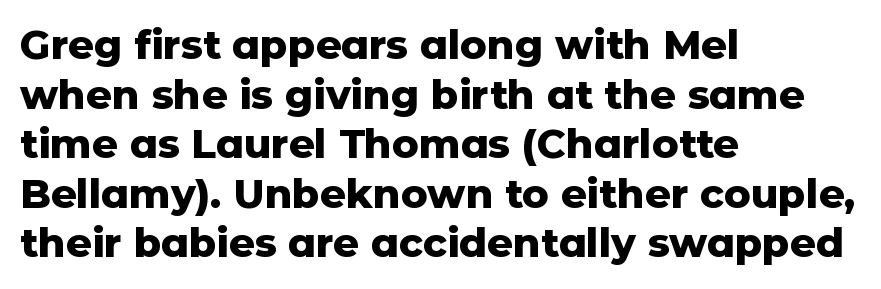
Q: Is the text bold? A: Yes.
Q: Is the text italic (slanted)? A: No, it is upright.
Q: Is the typeface a serif or a sans-serif typeface? A: Sans-serif.
Q: Is the text underlined? A: No.
Q: How is the paragraph aligned? A: Left-aligned.
Q: Is the spacing between letters normal or unusually wide? A: Normal.
Q: Width (condensed, normal, or wide)? A: Normal.
Q: Stroke contrast? A: Low.
Q: x-height? A: Medium.
Q: Monospaced? A: No.
